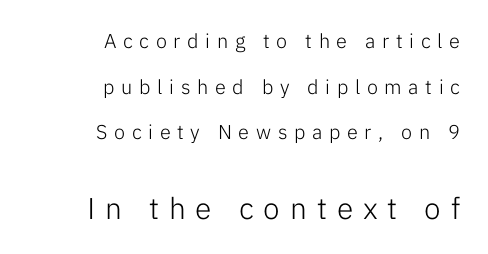
Observe the wide spacing: letters keep a clear distance from each other. The rendering uses natural spacing where letterforms have individual widths. The paragraph shown leans on its right margin. Stroke mass is kept to a normal reading level or below. Letterform terminals end flat and unadorned throughout the passage. Style check: upright.
